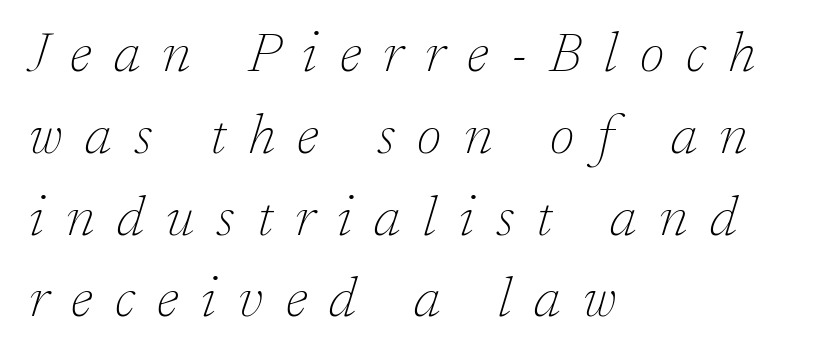
Q: Is the text bold? A: No.
Q: Is the text italic (slanted)? A: Yes, it leans right by about 17 degrees.
Q: Is the typeface a serif or a sans-serif typeface? A: Serif.
Q: Is the text underlined? A: No.
Q: How is the paragraph aligned? A: Left-aligned.
Q: Is the spacing between letters normal or unusually wide? A: Unusually wide.
Q: Is the spacing between lines tight, normal or loose? A: Normal.
Q: Width (condensed, normal, or wide)? A: Normal.
Q: Stroke contrast? A: Low.
Q: x-height? A: Medium.
Q: Monospaced? A: No.
